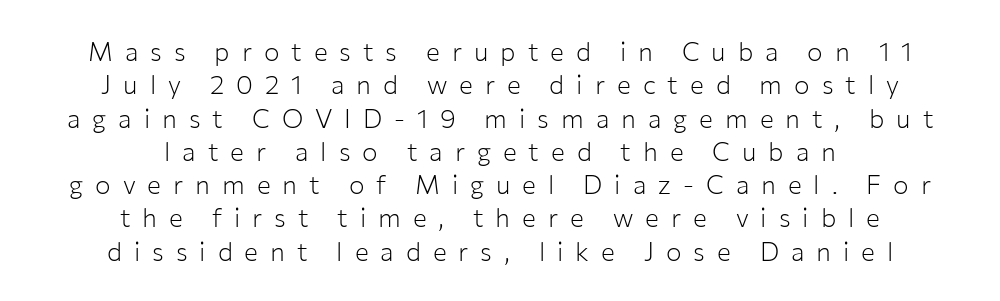
Q: Is the text bold? A: No.
Q: Is the text italic (slanted)? A: No, it is upright.
Q: Is the text underlined? A: No.
Q: How is the paragraph aligned? A: Centered.
Q: Is the spacing between letters normal or unusually wide? A: Unusually wide.
Q: Is the spacing between lines tight, normal or loose? A: Normal.
